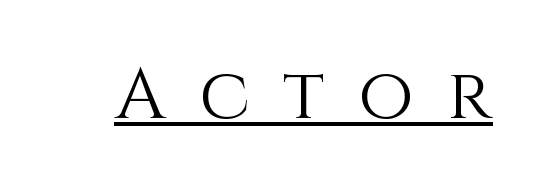
The image shows 71 px light type, upright; set unusually wide letter spacing (+0.48 em), underlined; a large x-height.
